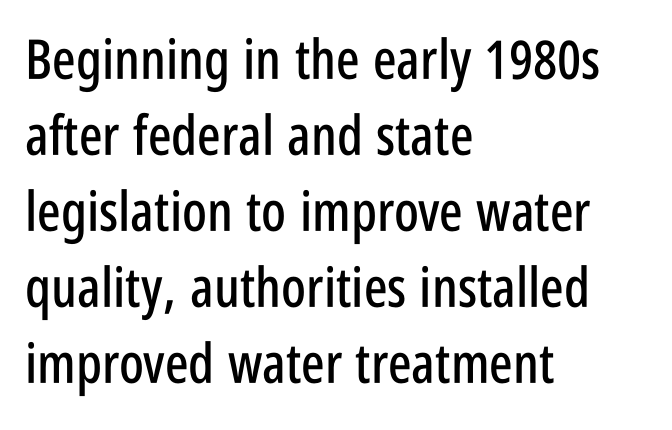
Q: Is the text italic (slanted)? A: No, it is upright.
Q: Is the typeface a serif or a sans-serif typeface? A: Sans-serif.
Q: Is the text underlined? A: No.
Q: How is the paragraph aligned? A: Left-aligned.
Q: Is the spacing between letters normal or unusually wide? A: Normal.
Q: Is the spacing between lines tight, normal or loose? A: Normal.
Q: Width (condensed, normal, or wide)? A: Condensed.
Q: Stroke contrast? A: Low.
Q: x-height? A: Large.
Q: Monospaced? A: No.
